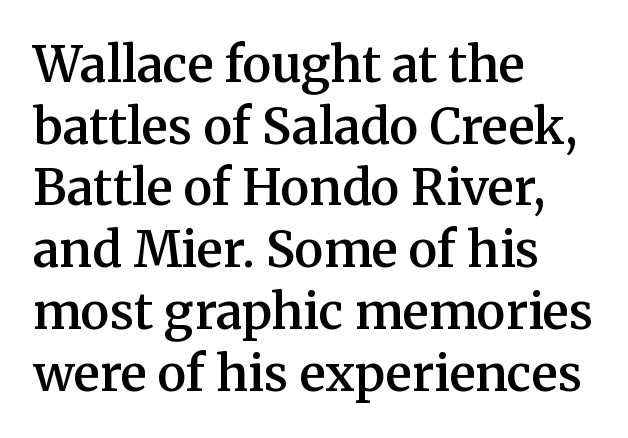
Q: Is the text bold? A: Semi-bold.
Q: Is the text italic (slanted)? A: No, it is upright.
Q: Is the typeface a serif or a sans-serif typeface? A: Serif.
Q: Is the text underlined? A: No.
Q: How is the paragraph aligned? A: Left-aligned.
Q: Is the spacing between letters normal or unusually wide? A: Normal.
Q: Is the spacing between lines tight, normal or loose? A: Normal.
Q: Width (condensed, normal, or wide)? A: Normal.
Q: Stroke contrast? A: Medium.
Q: x-height? A: Medium.
Q: Monospaced? A: No.
